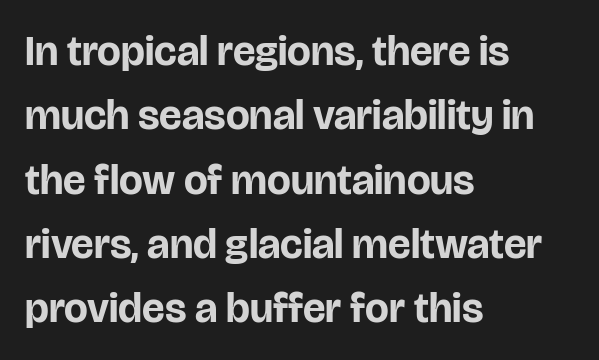
Q: Is the text bold? A: Yes.
Q: Is the text italic (slanted)? A: No, it is upright.
Q: Is the typeface a serif or a sans-serif typeface? A: Sans-serif.
Q: Is the text underlined? A: No.
Q: How is the paragraph aligned? A: Left-aligned.
Q: Is the spacing between letters normal or unusually wide? A: Normal.
Q: Is the spacing between lines tight, normal or loose? A: Normal.
Q: Width (condensed, normal, or wide)? A: Normal.
Q: Stroke contrast? A: Low.
Q: x-height? A: Large.
Q: Monospaced? A: No.
